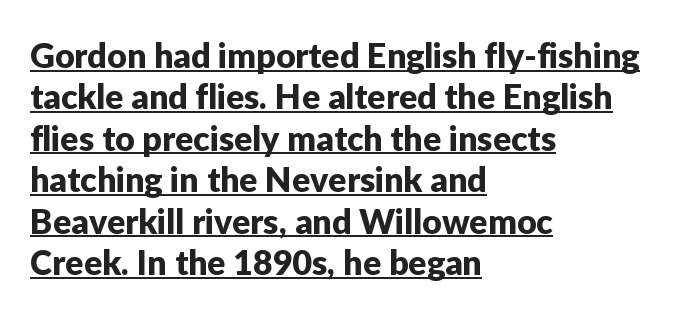
The image shows 34 px sans-serif type, upright; set left-aligned, line spacing 1.22x, normal letter spacing, underlined; low stroke contrast and a medium x-height.
